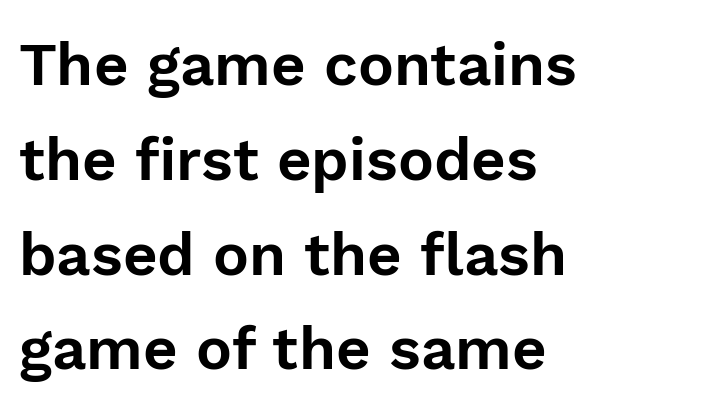
{"serif": "no", "italic": "no", "width": "normal", "stroke_contrast": "low", "x_height": "medium", "monospaced": "no", "underline": "no", "align": "left", "line_spacing": "normal", "line_spacing_ratio": 1.58, "letter_spacing": "normal", "letter_spacing_em": 0.0, "glyph_px": 60}
